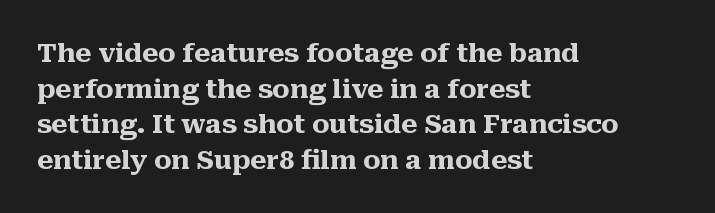
Descenders are the only things crossing below the line. Weight: bold. The tracking reads as untouched default to a designer's eye. A typesetter would mark this as roman, not italic.
